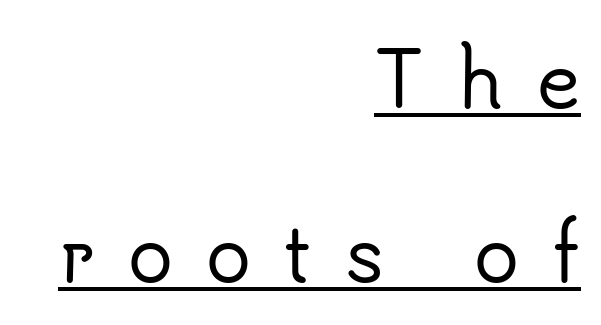
The image shows 75 px sans-serif type, upright; set right-aligned, loose line spacing (2.32x), unusually wide letter spacing (+0.44 em), underlined; low stroke contrast and a small x-height.
